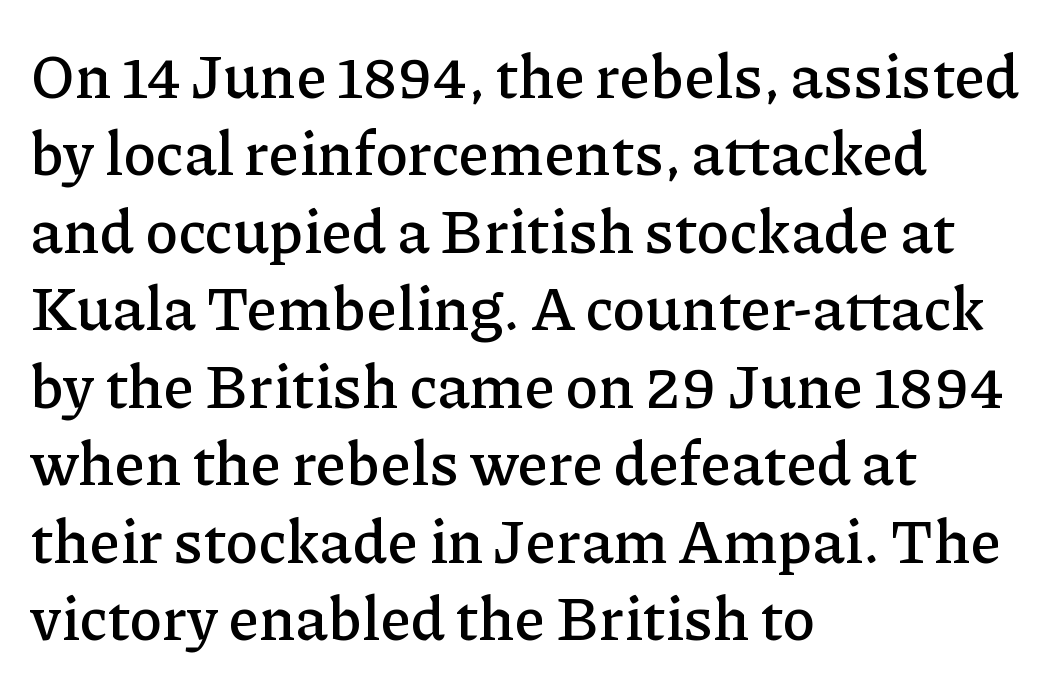
Beneath every word, the page is bare. The font's upright variant was chosen for this text. The letters advance in unequal steps, a hallmark of proportional type. Old-style or modern, the face here clearly has serifs. These lines are set flush left with a ragged right edge. The letterforms sit shoulder to shoulder at normal distance.
